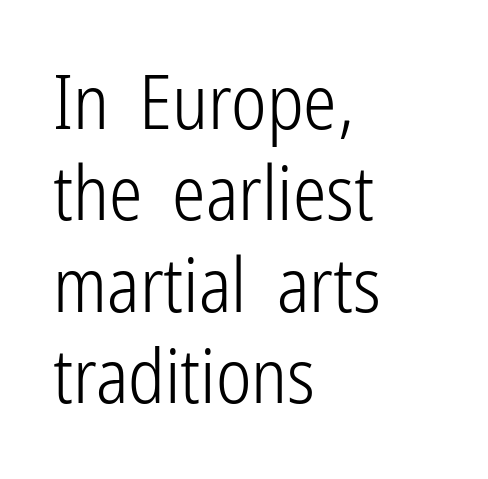
Q: Is the text bold? A: No.
Q: Is the text italic (slanted)? A: No, it is upright.
Q: Is the typeface a serif or a sans-serif typeface? A: Sans-serif.
Q: Is the text underlined? A: No.
Q: How is the paragraph aligned? A: Left-aligned.
Q: Is the spacing between letters normal or unusually wide? A: Normal.
Q: Width (condensed, normal, or wide)? A: Condensed.
Q: Stroke contrast? A: Low.
Q: x-height? A: Medium.
Q: Monospaced? A: No.
